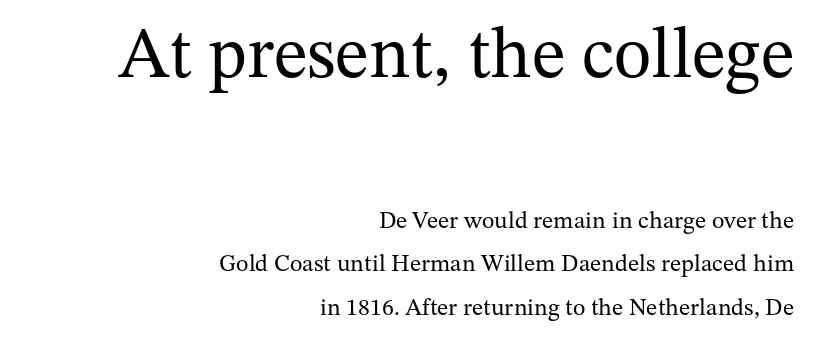
Horizontally, the lines are justified to the trailing edge only. Serif or sans? Serif — the stroke terminals have little feet. This sample has the flowing, uneven cadence of proportional lettering. Clear beneath every line of the passage.
